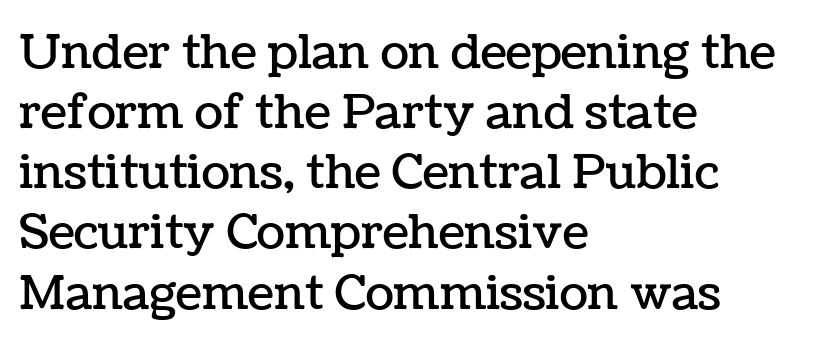
The paragraph has a hard left edge and a soft right edge. The rendering uses natural spacing where letterforms have individual widths. Characters follow at the spacing the type designer built in. This is the regular roman posture of the typeface. This rendering features lettering with no underline.
